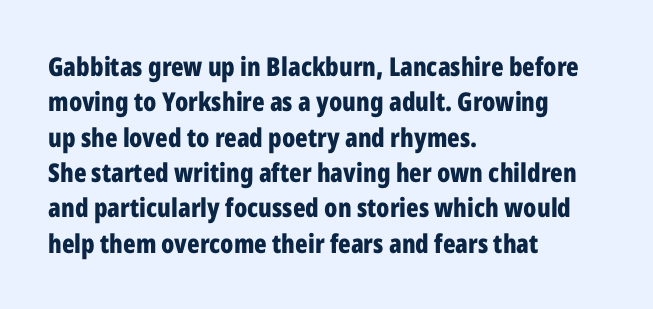
Q: Is the text bold? A: Yes.
Q: Is the text italic (slanted)? A: No, it is upright.
Q: Is the text underlined? A: No.
Q: How is the paragraph aligned? A: Left-aligned.
Q: Is the spacing between letters normal or unusually wide? A: Normal.
Q: Is the spacing between lines tight, normal or loose? A: Normal.
